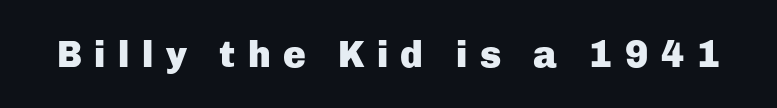
The zone under the glyphs is completely vacant. A typesetter would call this proportional, since set widths differ per character. It's the straight-up-and-down kind of type. Stroke terminals: plain, sans-serif. Glyph-to-glyph distance is far greater than everyday printed text. Bold? Absolutely — the strokes are thick and heavy.
